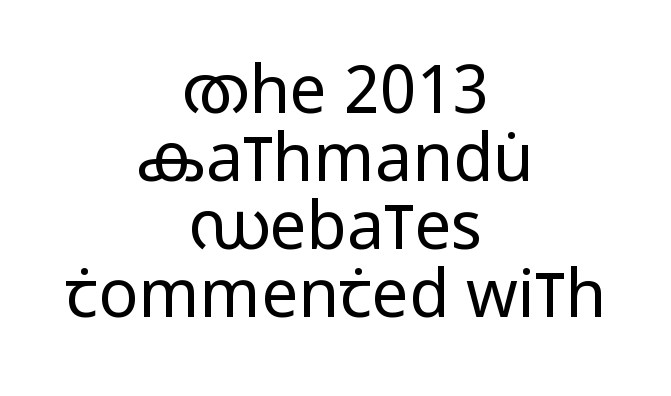
Q: Is the text bold? A: No.
Q: Is the text italic (slanted)? A: No, it is upright.
Q: Is the typeface a serif or a sans-serif typeface? A: Sans-serif.
Q: Is the text underlined? A: No.
Q: How is the paragraph aligned? A: Centered.
Q: Is the spacing between letters normal or unusually wide? A: Normal.
Q: Is the spacing between lines tight, normal or loose? A: Tight.
Q: Width (condensed, normal, or wide)? A: Condensed.
Q: Stroke contrast? A: Low.
Q: x-height? A: Large.
Q: Monospaced? A: No.
